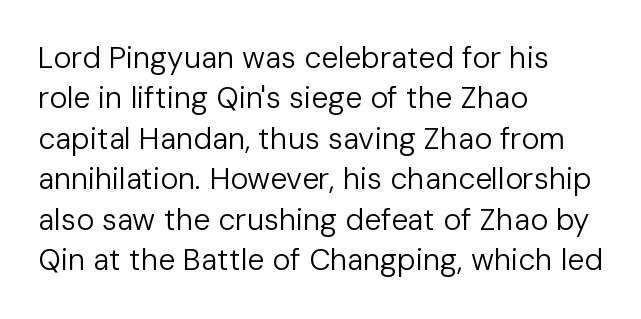
The characters display no serif detailing; their extremities are plain. In CSS terms this would be text-align: left. Ordinary non-slanted type is in use. A typesetter would call this proportional, since set widths differ per character.
